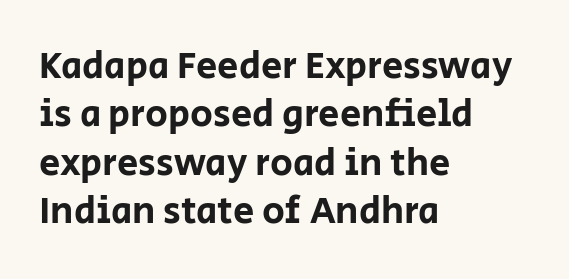
This sample has the flowing, uneven cadence of proportional lettering. The rendering shows plain stroke endings on the letterforms — a sans-serif design. The horizontal fit of the characters is conventional and even. The paragraph has a hard left edge and a soft right edge. Only glyphs here, with clear space below each row.
